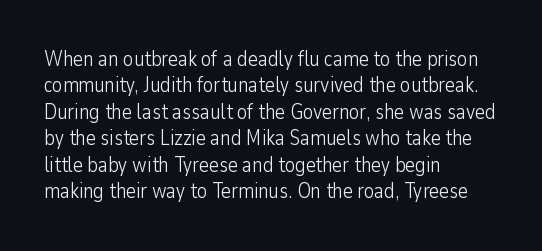
{"italic": "no", "bold": "no", "underline": "no", "align": "left", "line_spacing": "normal", "line_spacing_ratio": 1.26, "letter_spacing": "normal", "letter_spacing_em": 0.0, "glyph_px": 21}
